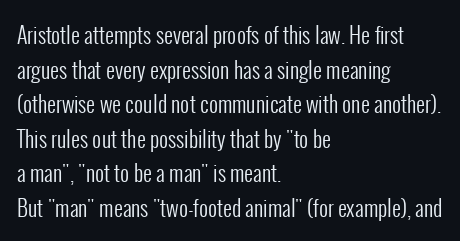
Which margin do the lines hug? The left one — the right edge is uneven. This is roman type, the default non-slanted kind. Summary of vertical rhythm: regular, with standard interline spacing. These glyphs show unthickened strokes, regular width or finer. The rendering keeps characters at their native spacing. The gap between lines stays unmarked.
